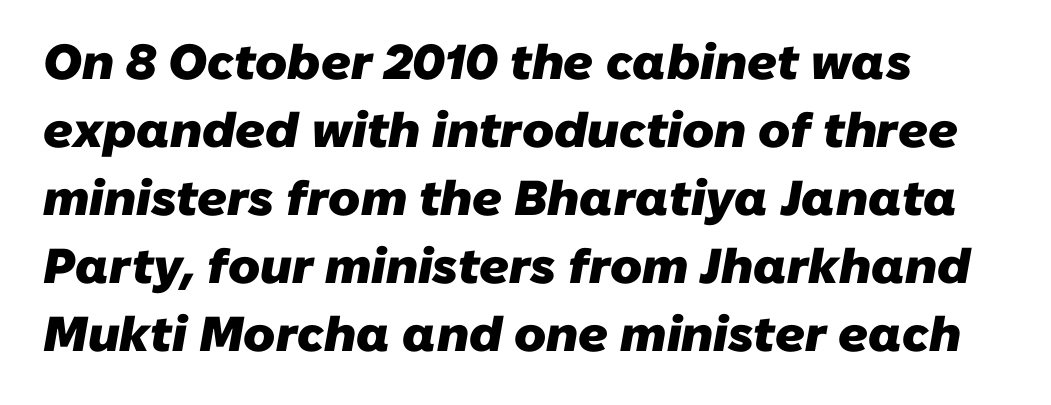
This sample has the flowing, uneven cadence of proportional lettering. Check under the words: just untouched page. The type family on display is of the sans-serif kind. Compared with a centered layout, this one pins lines to the left instead. Students, observe: this is what conventionally led text looks like. Is the letter spacing exaggerated? No — it looks like the ordinary default.
